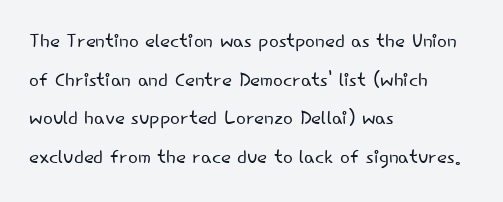
The image shows 26 px text type, upright; set left-aligned, normal line spacing (1.49x), normal letter spacing, not underlined.
